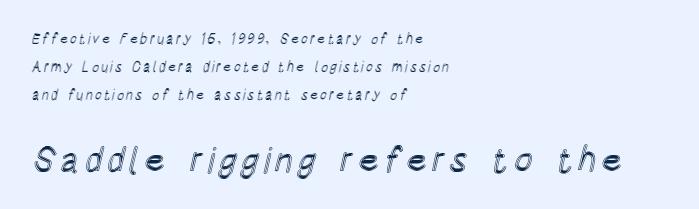
Spacing verdict: proportional, widths tailored to each character. The foot of each line stays bare and open. The second block has been scaled up relative to the first. These lines are set flush left with a ragged right edge. The lines are spread far apart with generous leading.
